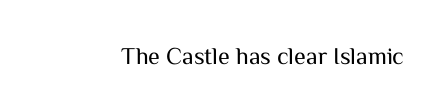
{"italic": "no", "bold": "no", "underline": "no", "letter_spacing": "normal", "letter_spacing_em": 0.0, "glyph_px": 24}
